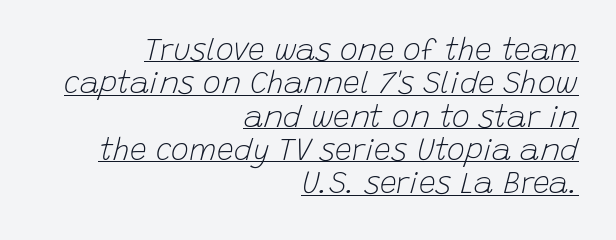
The image shows 30 px light type, italic (leaning right); set right-aligned, tight line spacing (1.11x), normal letter spacing, underlined; low stroke contrast and a large x-height.
